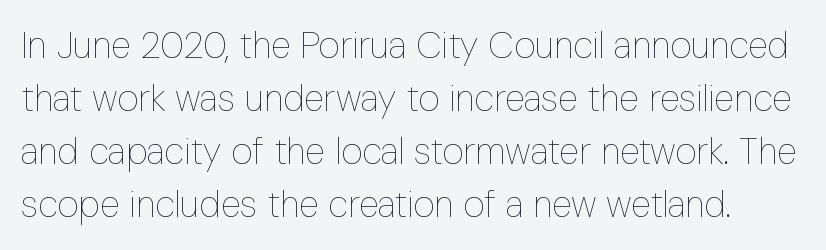
{"italic": "no", "bold": "no", "weight": "thin", "width": "condensed", "stroke_contrast": "low", "x_height": "medium", "monospaced": "no", "underline": "no", "line_spacing": "normal", "line_spacing_ratio": 1.43, "letter_spacing": "normal", "letter_spacing_em": 0.0, "glyph_px": 37}
